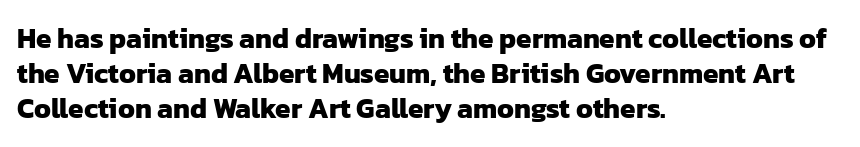
This rendering features lettering with no underline. You could not count columns in this text — the font is proportionally spaced. Notice how the passage keeps a crisp vertical edge on the left only. Typographic density is high because the face is bold.
